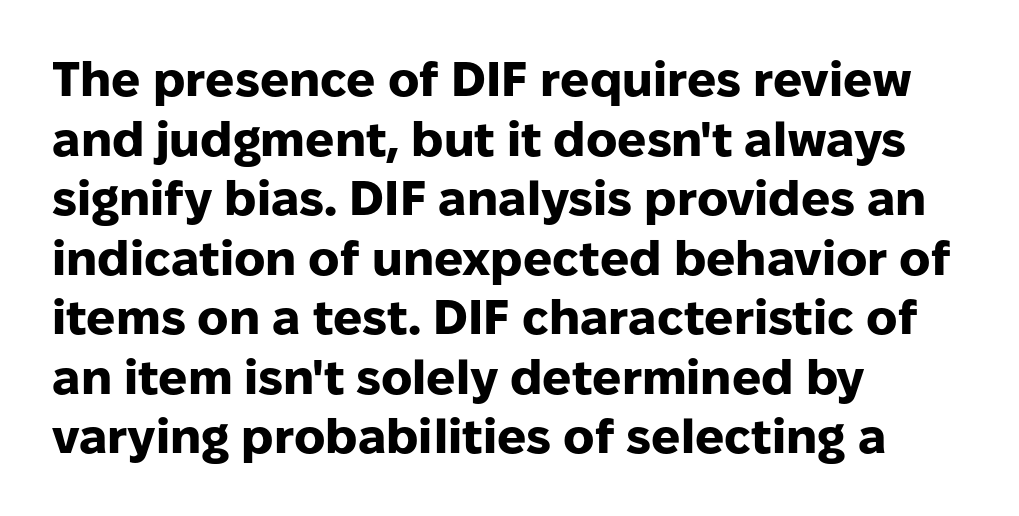
The image shows 48 px heavy sans-serif type, upright; set left-aligned, line spacing 1.24x, normal letter spacing, not underlined; low stroke contrast and a medium x-height.
